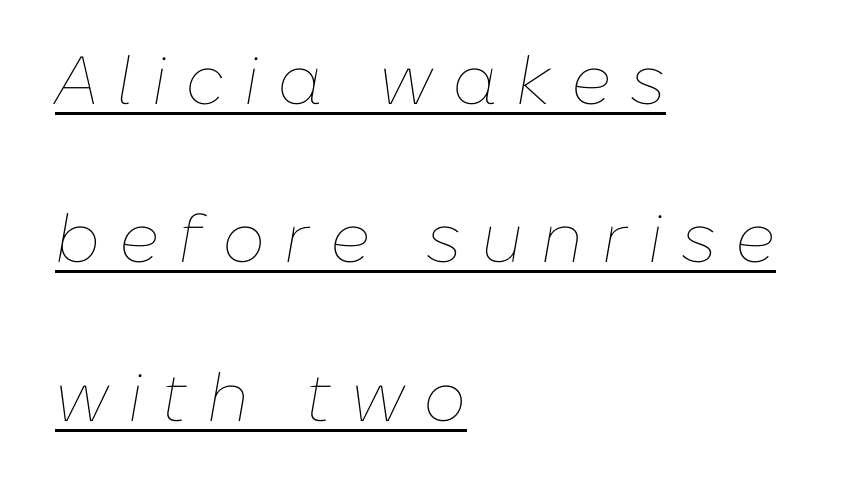
{"italic": "yes", "lean": "right", "slant_degrees": 10, "bold": "no", "weight": "thin", "width": "normal", "stroke_contrast": "low", "x_height": "medium", "monospaced": "no", "underline": "yes", "align": "left", "line_spacing": "loose", "line_spacing_ratio": 2.33, "letter_spacing": "wide", "letter_spacing_em": 0.28, "glyph_px": 68}
